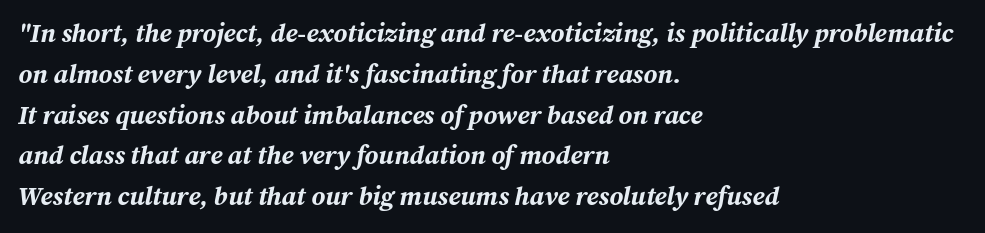
Every letter is thick-stroked: bold, no question. Visually the block forms a straight wall on the left and a jagged coastline on the right. A typesetter would call this zero additional tracking. Underlining? Definitely not there. Notice how descenders clear the ascenders below comfortably — that's standard leading. Posture: slanted.
